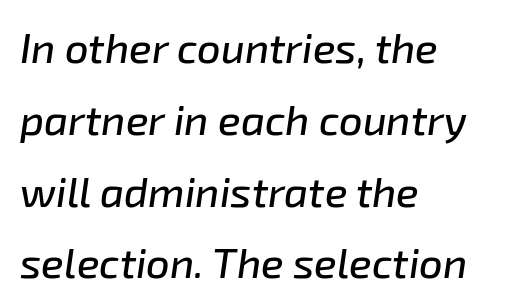
{"italic": "yes", "lean": "right", "slant_degrees": 8, "width": "normal", "stroke_contrast": "low", "x_height": "medium", "monospaced": "no", "underline": "no", "align": "left", "line_spacing_ratio": 1.71, "letter_spacing": "normal", "letter_spacing_em": 0.0, "glyph_px": 42}
